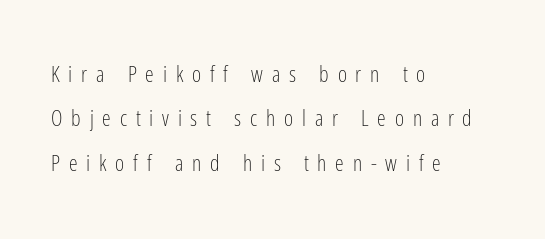
The image shows 22 px text type, upright; set left-aligned, loose line spacing (2.02x), unusually wide letter spacing (+0.4 em), not underlined.
